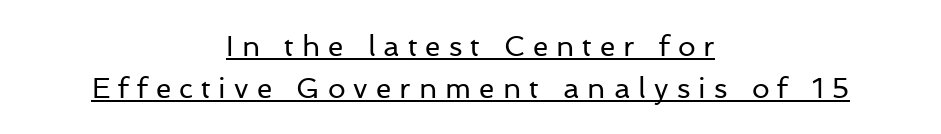
{"serif": "no", "italic": "no", "bold": "no", "weight": "regular", "width": "normal", "stroke_contrast": "low", "x_height": "medium", "monospaced": "no", "underline": "yes", "align": "center", "line_spacing": "normal", "line_spacing_ratio": 1.5, "letter_spacing": "wide", "letter_spacing_em": 0.29, "glyph_px": 28}
